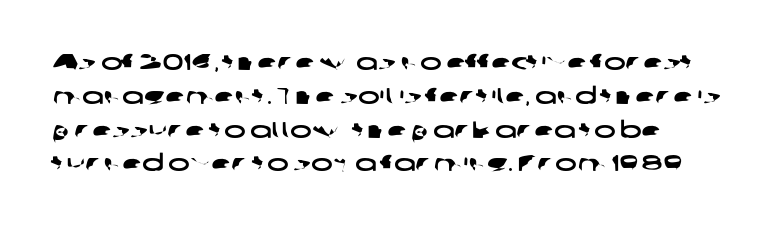
The image shows 23 px text type; set normal line spacing (1.47x), normal letter spacing, not underlined.
